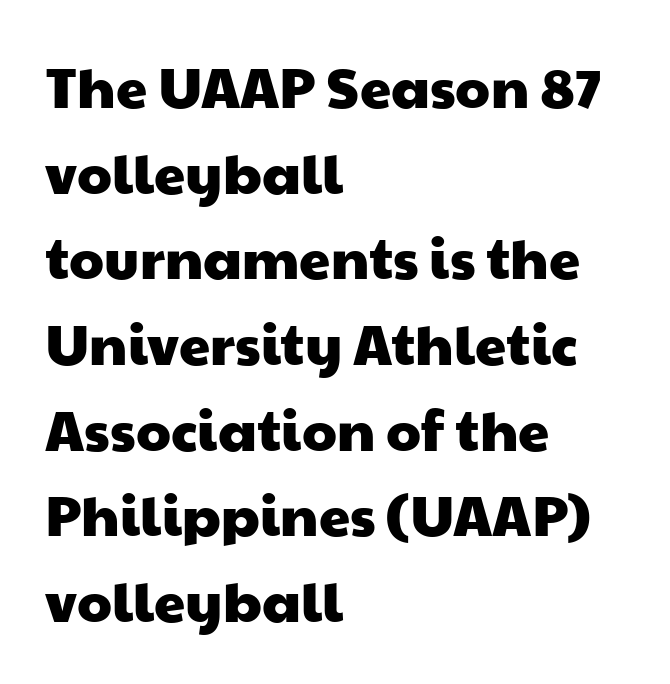
Q: Is the typeface a serif or a sans-serif typeface? A: Sans-serif.
Q: Is the text underlined? A: No.
Q: How is the paragraph aligned? A: Left-aligned.
Q: Is the spacing between letters normal or unusually wide? A: Normal.
Q: Is the spacing between lines tight, normal or loose? A: Normal.
Q: Width (condensed, normal, or wide)? A: Wide.
Q: Stroke contrast? A: Low.
Q: x-height? A: Medium.
Q: Monospaced? A: No.
